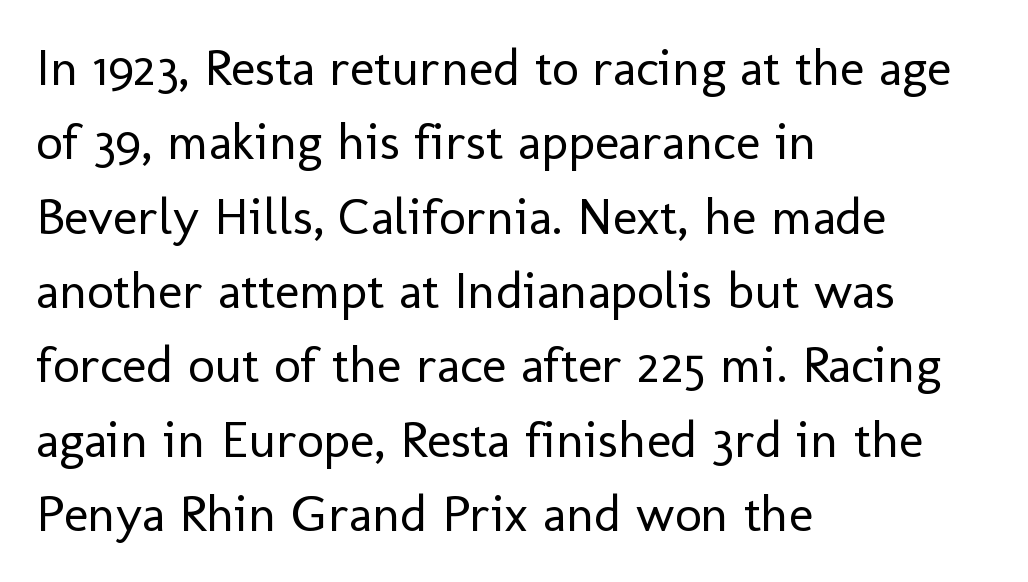
Descenders hang freely into open space. Successive baselines arrive at the customary interval. The rag falls on the right side of this text block. Each stroke keeps to a modest, everyday thickness or less. Ascenders rise straight up at ninety degrees. Here the designer chose a conventional face with non-uniform glyph widths.
